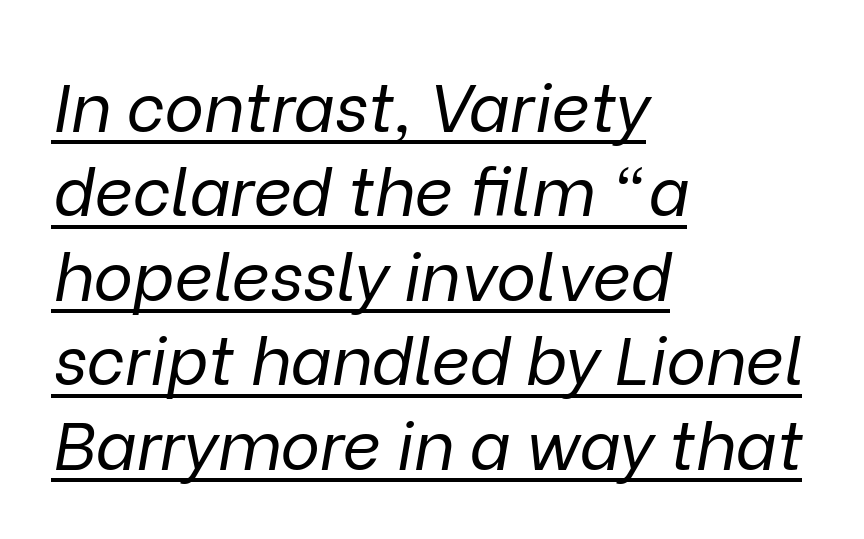
{"italic": "yes", "lean": "right", "slant_degrees": 9, "bold": "no", "weight": "regular", "width": "normal", "stroke_contrast": "low", "x_height": "medium", "monospaced": "no", "underline": "yes", "align": "left", "line_spacing": "normal", "line_spacing_ratio": 1.26, "letter_spacing": "normal", "letter_spacing_em": 0.0, "glyph_px": 67}
